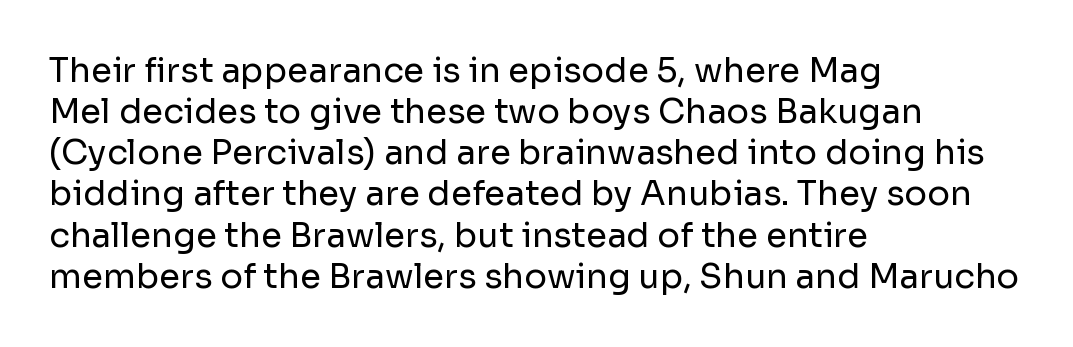
{"serif": "no", "italic": "no", "bold": "no", "weight": "regular", "width": "normal", "stroke_contrast": "low", "x_height": "medium", "monospaced": "no", "underline": "no", "align": "left", "line_spacing_ratio": 1.21, "letter_spacing": "normal", "letter_spacing_em": 0.0, "glyph_px": 34}
